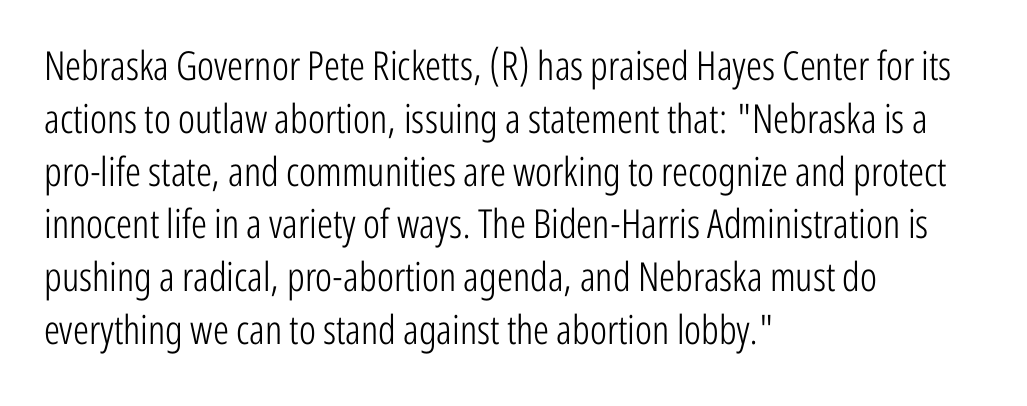
The block of text has a typical density, with ordinary space between rows. Classification — sans serif. Ascenders rise straight up at ninety degrees. You could not count columns in this text — the font is proportionally spaced. Horizontally, the lines are justified to the leading edge only. The passage shown has conventional tracking throughout.
